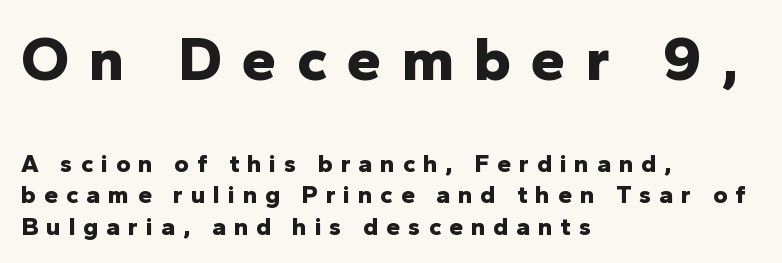
Each letter's strokes conclude bluntly, with no projecting serifs. The specimen reads as upright at a glance. What's the leading like? Ordinary, nothing unusual. A student would notice the top passage is typeset larger than what follows. The lines in this sample share a left origin and differ only in where they stop. A dark, heavy texture on the line: the type is bold.
